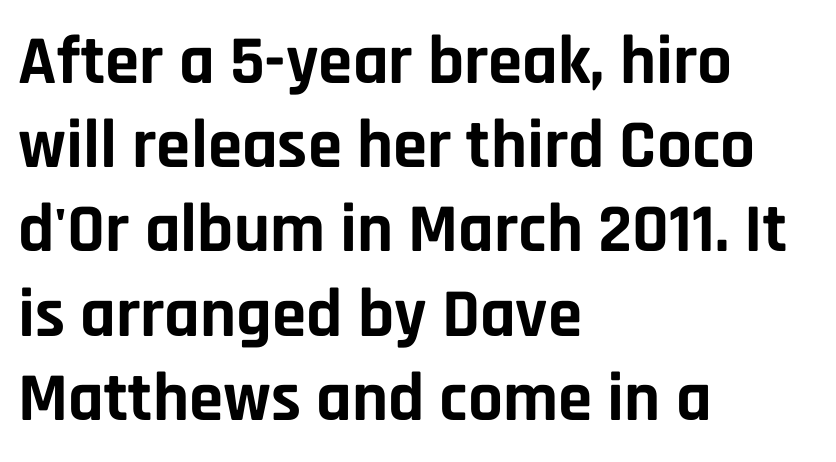
The characters display no serif detailing; their extremities are plain. The letterforms sit shoulder to shoulder at normal distance. It's the straight-up-and-down kind of type. Beneath every word, the page is bare.
